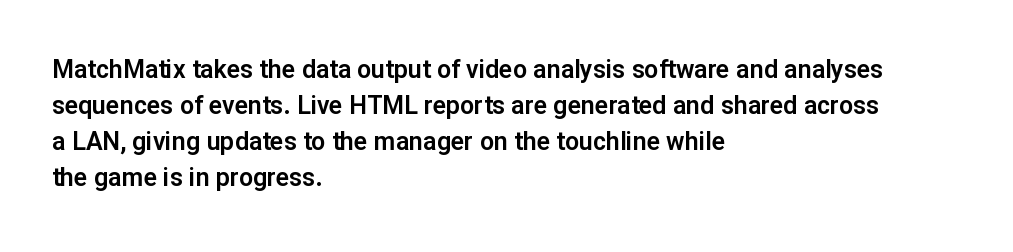
The image shows 25 px text type, upright; set left-aligned, normal line spacing (1.44x), normal letter spacing, not underlined.
